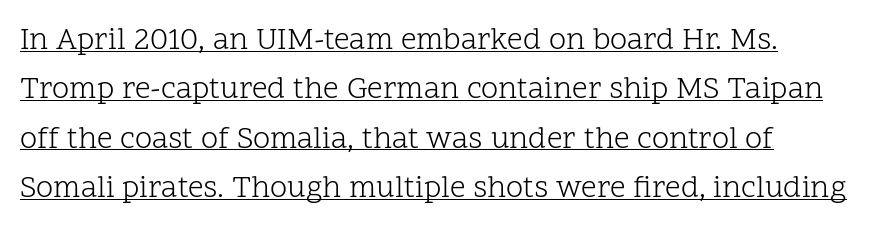
{"serif": "yes", "italic": "no", "bold": "no", "weight": "light", "width": "normal", "stroke_contrast": "low", "x_height": "medium", "monospaced": "no", "underline": "yes", "line_spacing": "normal", "line_spacing_ratio": 1.59, "letter_spacing": "normal", "letter_spacing_em": 0.0, "glyph_px": 31}
